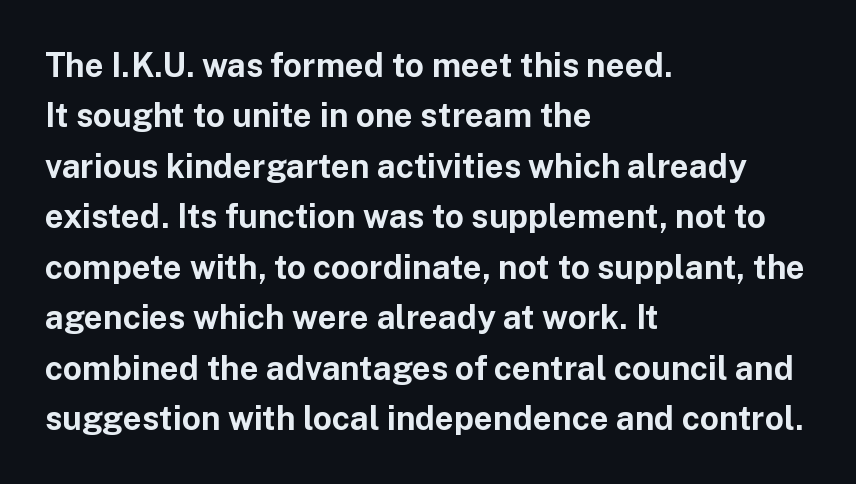
{"serif": "no", "italic": "no", "bold": "yes", "weight": "bold", "width": "normal", "stroke_contrast": "low", "x_height": "medium", "monospaced": "no", "underline": "no", "align": "left", "line_spacing": "normal", "line_spacing_ratio": 1.53, "letter_spacing": "normal", "letter_spacing_em": 0.0, "glyph_px": 33}
